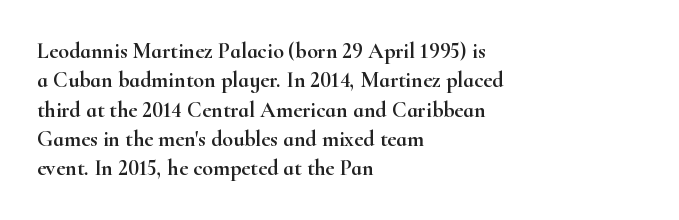
The image shows 22 px text type, upright; set left-aligned, normal line spacing (1.33x), normal letter spacing, not underlined.
